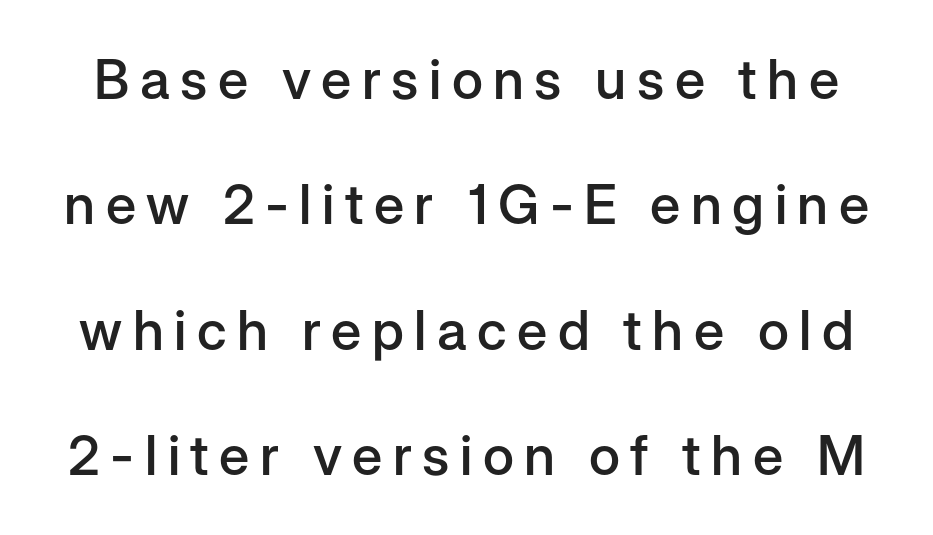
The image shows 55 px semibold sans-serif type, upright; set loose line spacing (2.28x), not underlined; low stroke contrast and a medium x-height.
